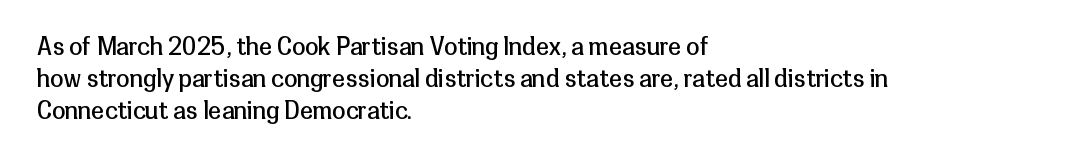
The strip under each line holds only bare page. You could call the tracking neutral — neither tight nor loose. Where is the straight margin? On the left. Upright lettering throughout. The weight tops out at a normal text grade.
